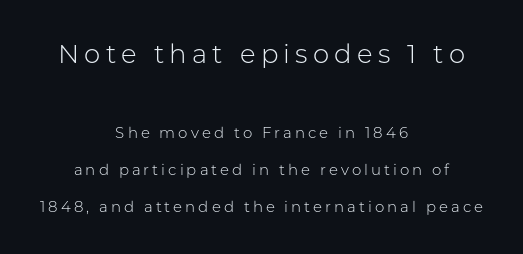
Q: Is the text bold? A: No.
Q: Is the text italic (slanted)? A: No, it is upright.
Q: Is the text underlined? A: No.
Q: How is the paragraph aligned? A: Centered.
Q: Is the spacing between letters normal or unusually wide? A: Unusually wide.
Q: Is the spacing between lines tight, normal or loose? A: Loose.
Q: Which block of text is set in a larger size, the first (top) or the second (bottom)? A: The first (top) one.
